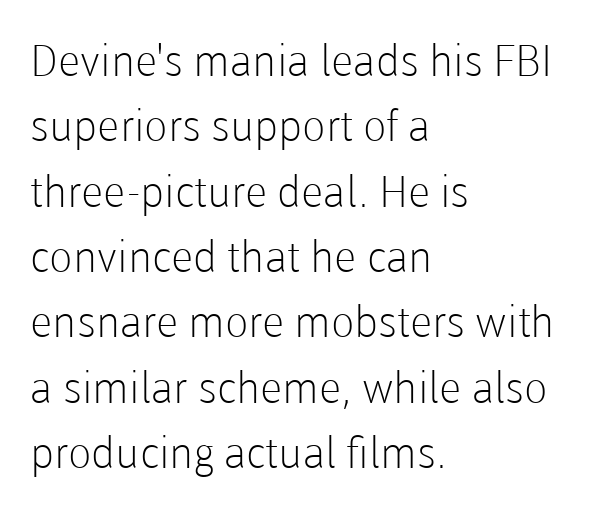
The image shows 43 px light sans-serif type, upright; set left-aligned, normal line spacing (1.52x), normal letter spacing, not underlined; low stroke contrast and a medium x-height.
